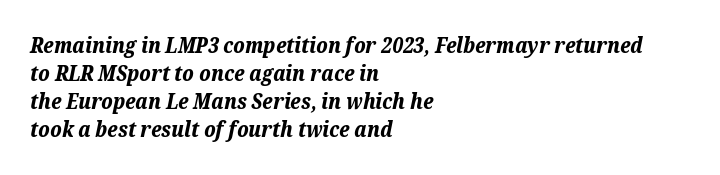
The paragraph has a hard left edge and a soft right edge. This rendering leaves character spacing at its baseline value. Bare-footed words on every line. A typesetter would call this leading conventional body-copy spacing. As a designer I'd log this as weight 700, bold.
